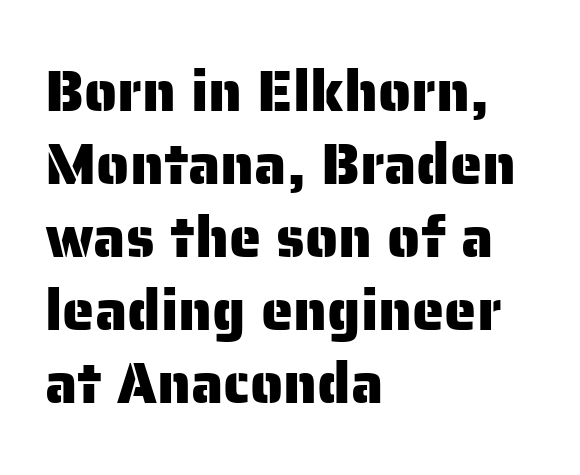
{"serif": "no", "italic": "no", "width": "normal", "stroke_contrast": "low", "x_height": "medium", "monospaced": "no", "underline": "no", "align": "left", "line_spacing": "normal", "line_spacing_ratio": 1.26, "letter_spacing": "normal", "letter_spacing_em": 0.0, "glyph_px": 58}
